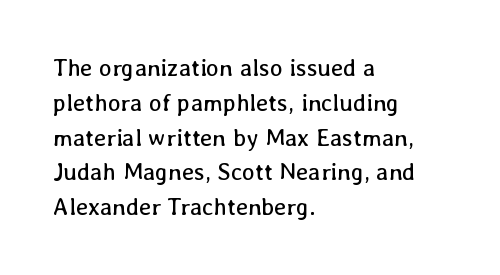
The image shows 24 px text type, upright; set left-aligned, normal line spacing (1.45x), normal letter spacing, not underlined.
